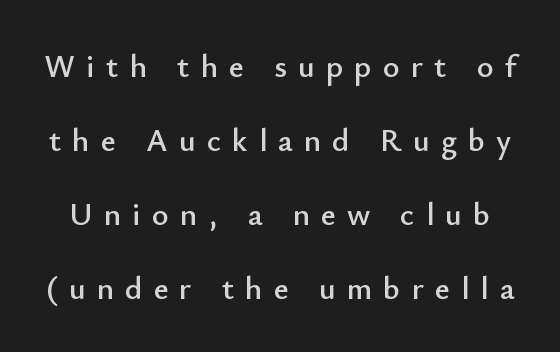
Q: Is the text italic (slanted)? A: No, it is upright.
Q: Is the typeface a serif or a sans-serif typeface? A: Sans-serif.
Q: Is the text underlined? A: No.
Q: Is the spacing between letters normal or unusually wide? A: Unusually wide.
Q: Is the spacing between lines tight, normal or loose? A: Loose.
Q: Width (condensed, normal, or wide)? A: Normal.
Q: Stroke contrast? A: Low.
Q: x-height? A: Small.
Q: Monospaced? A: No.
